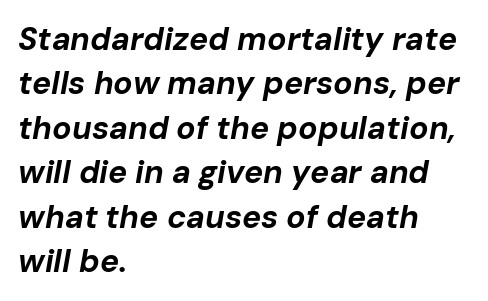
Q: Is the text bold? A: Yes.
Q: Is the text italic (slanted)? A: Yes, it leans right by about 10 degrees.
Q: Is the text underlined? A: No.
Q: How is the paragraph aligned? A: Left-aligned.
Q: Is the spacing between letters normal or unusually wide? A: Normal.
Q: Is the spacing between lines tight, normal or loose? A: Normal.
Q: Width (condensed, normal, or wide)? A: Normal.
Q: Stroke contrast? A: Low.
Q: x-height? A: Medium.
Q: Monospaced? A: No.
